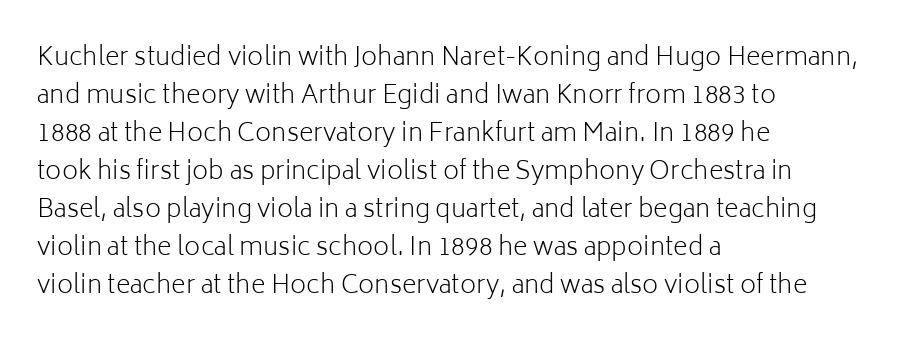
The font's upright variant was chosen for this text. The specimen omits any rule beneath the text block's lines. All the whitespace from short lines collects on the right. Tracking here is standard; glyphs follow each other at the usual distance.
